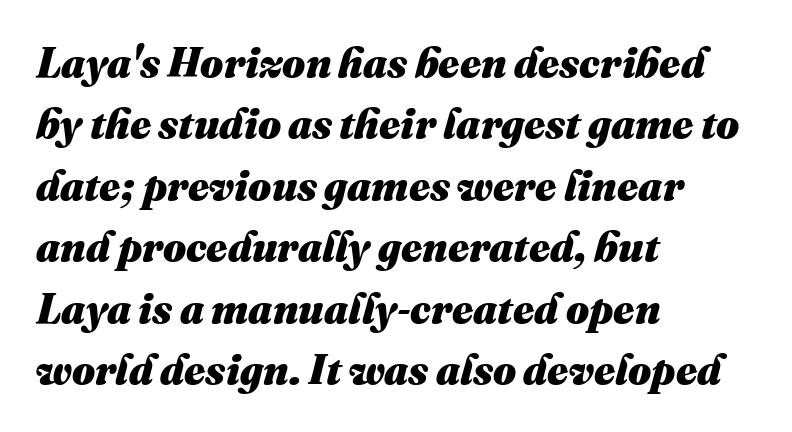
The image shows 41 px heavy type, italic (leaning right); set left-aligned, normal line spacing (1.5x), normal letter spacing, not underlined; medium stroke contrast and a medium x-height.
